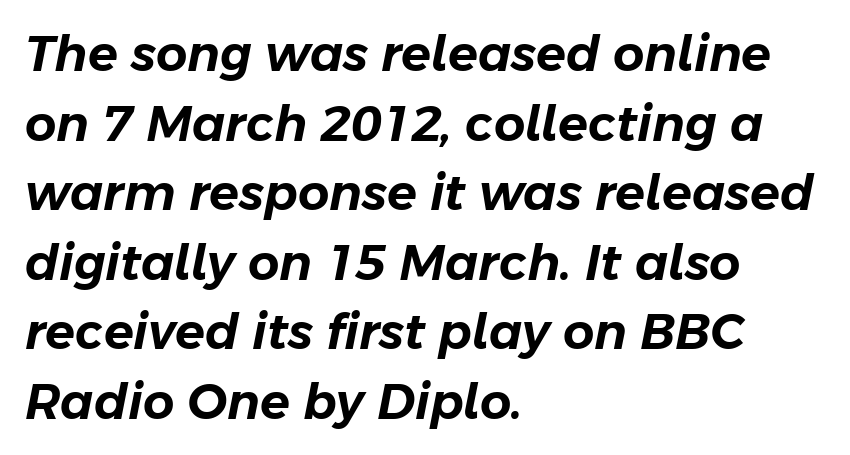
Q: Is the text italic (slanted)? A: Yes, it leans right by about 11 degrees.
Q: Is the text underlined? A: No.
Q: How is the paragraph aligned? A: Left-aligned.
Q: Is the spacing between letters normal or unusually wide? A: Normal.
Q: Is the spacing between lines tight, normal or loose? A: Normal.
Q: Width (condensed, normal, or wide)? A: Normal.
Q: Stroke contrast? A: Low.
Q: x-height? A: Medium.
Q: Monospaced? A: No.
